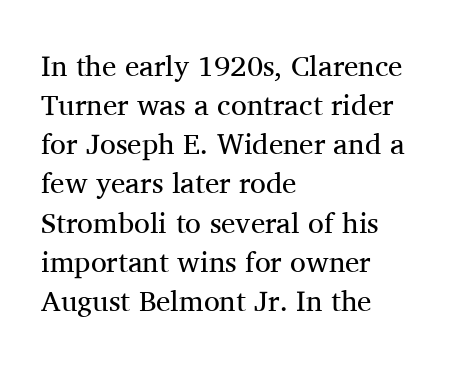
Weight: in the light-to-regular range. Little horizontal feet cap the strokes, marking this as serif type. This rendering uses left alignment, leaving the right contour irregular. The rendering uses a moderate line-height, typical for paragraphs. Bare-footed words on every line. The passage shown has conventional tracking throughout.
